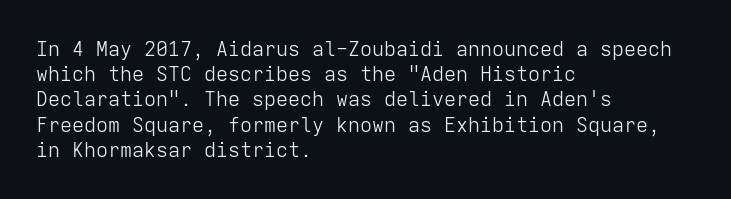
{"italic": "no", "bold": "no", "underline": "no", "align": "left", "line_spacing": "normal", "line_spacing_ratio": 1.26, "letter_spacing": "normal", "letter_spacing_em": 0.0, "glyph_px": 20}
